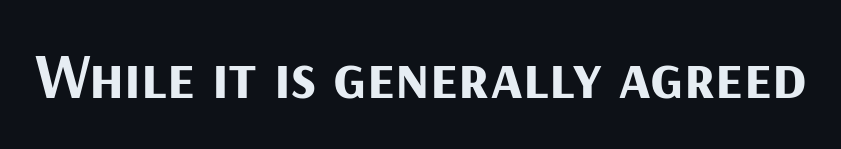
Q: Is the text bold? A: Yes.
Q: Is the text italic (slanted)? A: No, it is upright.
Q: Is the typeface a serif or a sans-serif typeface? A: Sans-serif.
Q: Is the text underlined? A: No.
Q: Is the spacing between letters normal or unusually wide? A: Normal.
Q: Width (condensed, normal, or wide)? A: Normal.
Q: Stroke contrast? A: Medium.
Q: x-height? A: Medium.
Q: Monospaced? A: No.
